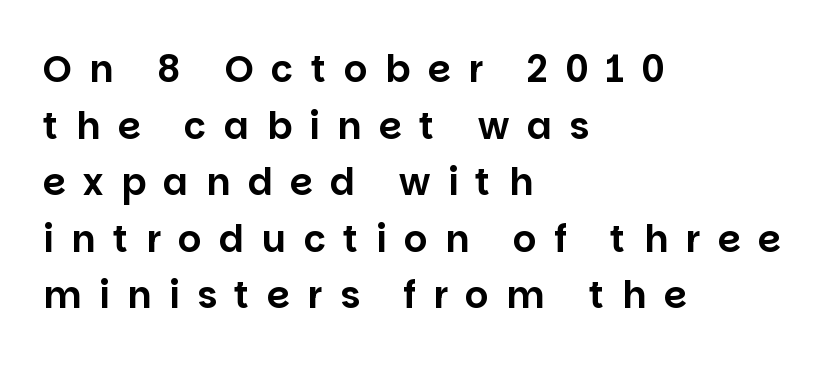
The image shows 37 px sans-serif type, upright; set left-aligned, normal line spacing (1.53x), unusually wide letter spacing (+0.47 em), not underlined; low stroke contrast and a large x-height.
